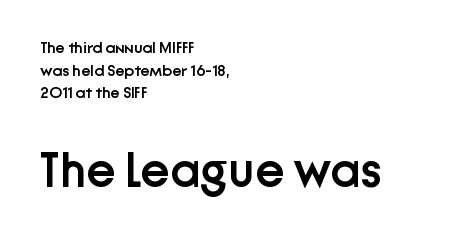
{"serif": "no", "italic": "no", "bold": "semi", "weight": "semibold", "width": "normal", "stroke_contrast": "low", "x_height": "medium", "monospaced": "no", "underline": "no", "align": "left", "line_spacing": "normal", "line_spacing_ratio": 1.41, "letter_spacing": "normal", "letter_spacing_em": 0.0, "larger_block": "second", "size_ratio": 3.06, "glyph_px": 49}
